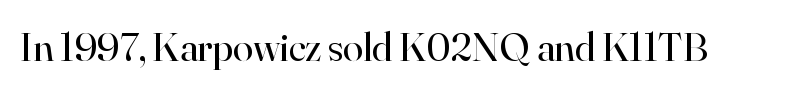
{"serif": "yes", "italic": "no", "bold": "no", "weight": "regular", "width": "normal", "stroke_contrast": "high", "x_height": "small", "monospaced": "no", "underline": "no", "letter_spacing": "normal", "letter_spacing_em": 0.0, "glyph_px": 41}
